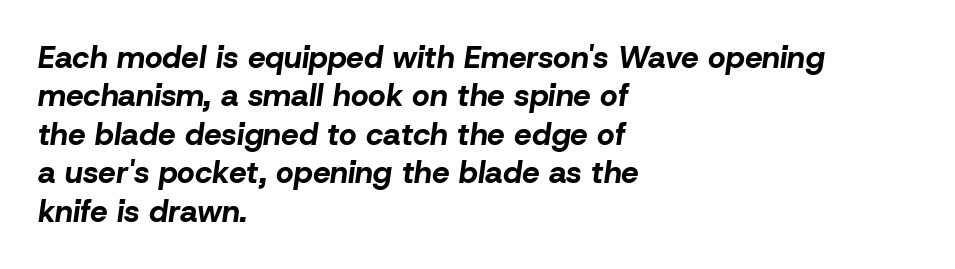
Quick note: italic. Character widths vary here, with narrow letters taking less room than wide ones. Heavy, bold letterforms. The paragraph has a hard left edge and a soft right edge. The specimen omits any rule beneath the text block's lines. These lines keep a tight, regular rhythm from letter to letter.
